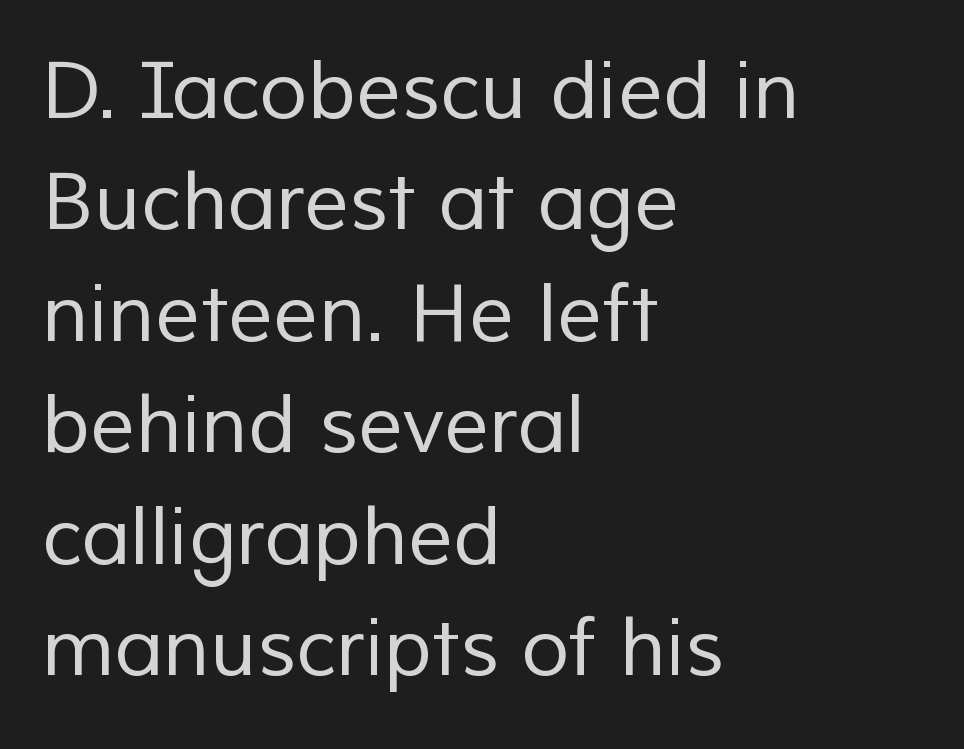
The image shows 79 px regular-weight sans-serif type; set left-aligned, normal line spacing (1.41x), normal letter spacing, not underlined; low stroke contrast and a medium x-height.
